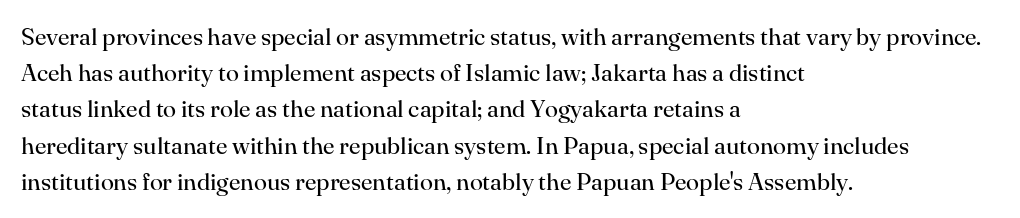
Default kerning and tracking; the words read as compact shapes. Tall strokes in this sample are plumb rather than angled. This rendering uses left alignment, leaving the right contour irregular. Students, observe: this is what conventionally led text looks like. Each stroke keeps to a modest, everyday thickness or less. Honestly, there is no underline to notice here at all.
